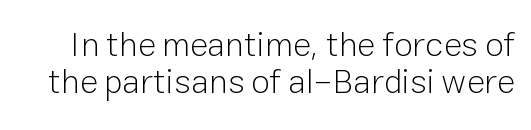
Q: Is the text bold? A: No.
Q: Is the text italic (slanted)? A: No, it is upright.
Q: Is the typeface a serif or a sans-serif typeface? A: Sans-serif.
Q: Is the text underlined? A: No.
Q: Is the spacing between letters normal or unusually wide? A: Normal.
Q: Is the spacing between lines tight, normal or loose? A: Tight.
Q: Width (condensed, normal, or wide)? A: Normal.
Q: Stroke contrast? A: Low.
Q: x-height? A: Medium.
Q: Monospaced? A: No.
